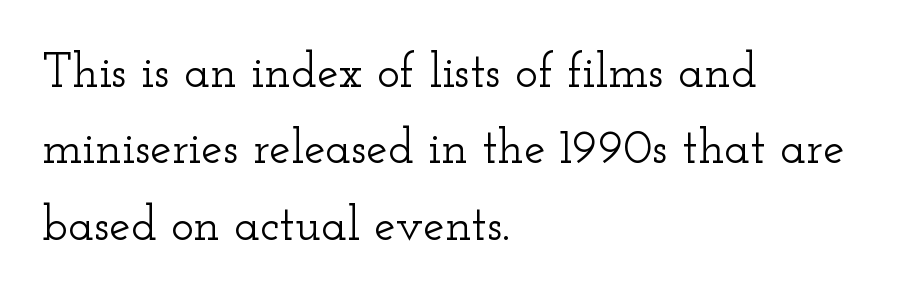
The image shows 48 px wide serif type, upright; set left-aligned, normal line spacing (1.59x), normal letter spacing, not underlined; low stroke contrast and a small x-height.
